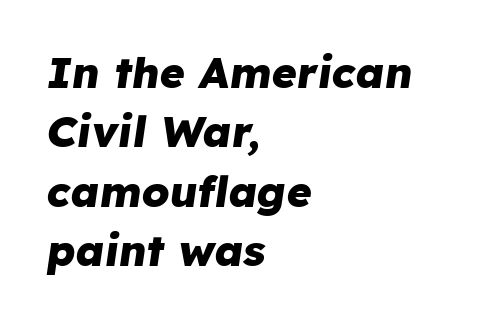
Q: Is the text bold? A: Yes.
Q: Is the text italic (slanted)? A: Yes, it leans right by about 8 degrees.
Q: Is the text underlined? A: No.
Q: How is the paragraph aligned? A: Left-aligned.
Q: Is the spacing between letters normal or unusually wide? A: Normal.
Q: Is the spacing between lines tight, normal or loose? A: Normal.
Q: Width (condensed, normal, or wide)? A: Normal.
Q: Stroke contrast? A: Low.
Q: x-height? A: Medium.
Q: Monospaced? A: No.
